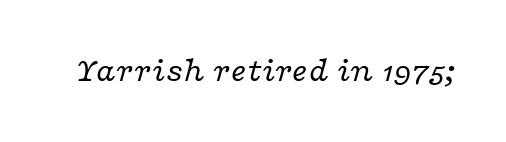
You could not count columns in this text — the font is proportionally spaced. Compared with ordinary roman type, these characters are visibly tilted. Are there feet on the stems? There are — it's a serif. Heft: none added — not bold. Standard letterfit; no display-style spreading of the glyphs.
